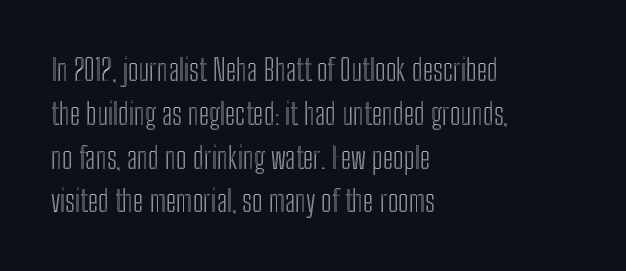
Nobody drew a line under any word here. The line texture is even and compact thanks to regular tracking. These lines are rendered in a variable-pitch font. Ordinary non-slanted type is in use. Vertical spacing — default.
